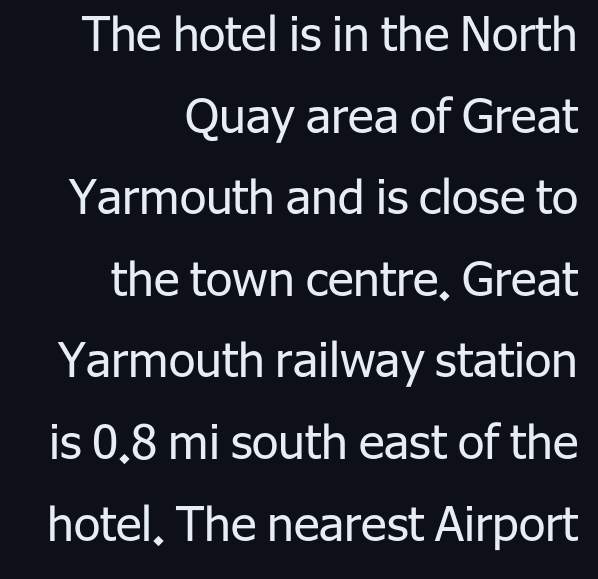
The image shows 48 px regular-weight sans-serif type, upright; set right-aligned, normal line spacing (1.7x), normal letter spacing, not underlined; low stroke contrast and a medium x-height.
